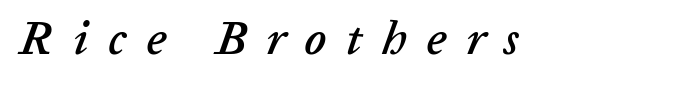
The image shows 46 px text type, italic (leaning right); set unusually wide letter spacing (+0.43 em), not underlined; low stroke contrast and a medium x-height.
